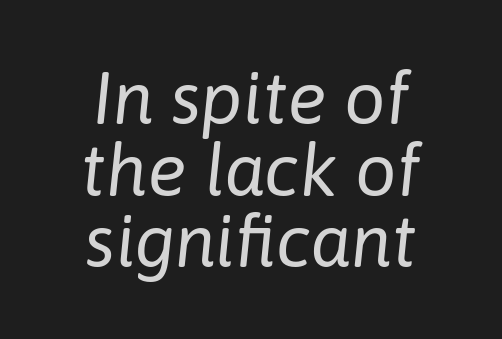
The typesetter chose a symmetrical, centered arrangement here. Weight class: somewhere from thin through regular. Italic: yes, the glyphs are oblique. Each letter keeps its own natural width here, so spacing adapts to shape. The passage shown has conventional tracking throughout.
